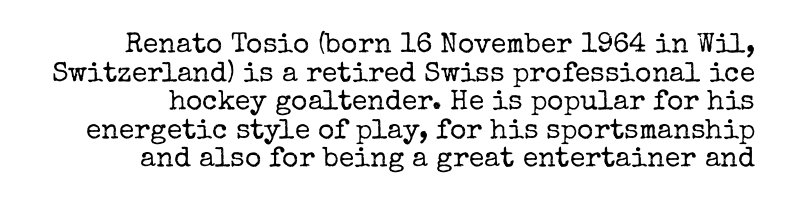
The image shows 28 px regular-weight serif type, upright; set right-aligned, tight line spacing (1.02x), normal letter spacing, not underlined; low stroke contrast and a medium x-height.
